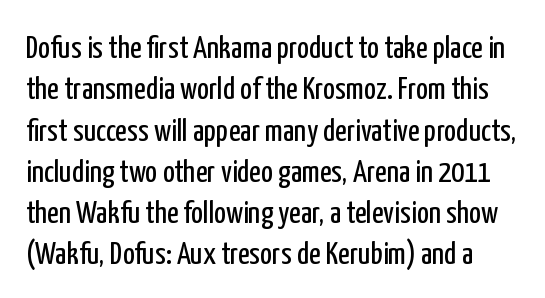
Q: Is the text bold? A: No.
Q: Is the text italic (slanted)? A: No, it is upright.
Q: Is the typeface a serif or a sans-serif typeface? A: Sans-serif.
Q: Is the text underlined? A: No.
Q: Is the spacing between letters normal or unusually wide? A: Normal.
Q: Is the spacing between lines tight, normal or loose? A: Normal.
Q: Width (condensed, normal, or wide)? A: Condensed.
Q: Stroke contrast? A: Low.
Q: x-height? A: Medium.
Q: Monospaced? A: No.
